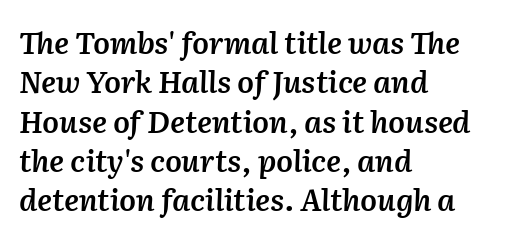
Nobody touched the tracking dial on this one. The glyphs are unaccompanied by any horizontal stroke below them. Whoever set this chose a conventional vertical rhythm. Here the designer chose a conventional face with non-uniform glyph widths. This rendering uses left alignment, leaving the right contour irregular.
